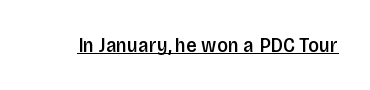
{"italic": "no", "bold": "semi", "underline": "yes", "letter_spacing": "normal", "letter_spacing_em": 0.0, "glyph_px": 21}
